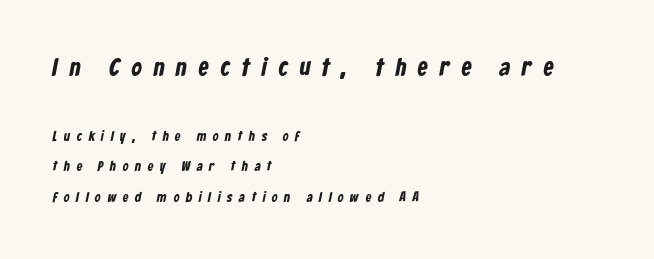
Observe the wide spacing: letters keep a clear distance from each other. Baseline-to-baseline distance is far greater than the letter height. The rendering shrinks the type as you move from the upper chunk to the lower. The words here are not underlined. Left-aligned paragraph, ragged on the right.
